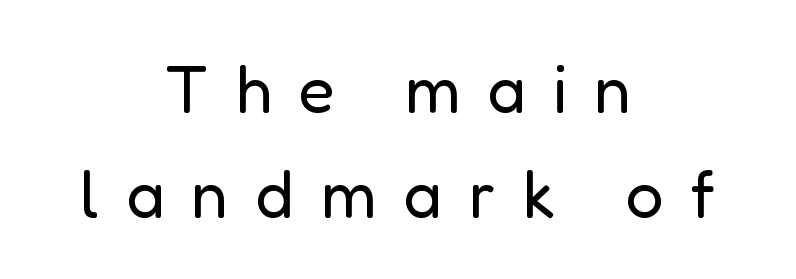
Q: Is the text bold? A: No.
Q: Is the text italic (slanted)? A: No, it is upright.
Q: Is the typeface a serif or a sans-serif typeface? A: Sans-serif.
Q: Is the text underlined? A: No.
Q: How is the paragraph aligned? A: Centered.
Q: Is the spacing between letters normal or unusually wide? A: Unusually wide.
Q: Is the spacing between lines tight, normal or loose? A: Normal.
Q: Width (condensed, normal, or wide)? A: Normal.
Q: Stroke contrast? A: Low.
Q: x-height? A: Medium.
Q: Monospaced? A: No.
